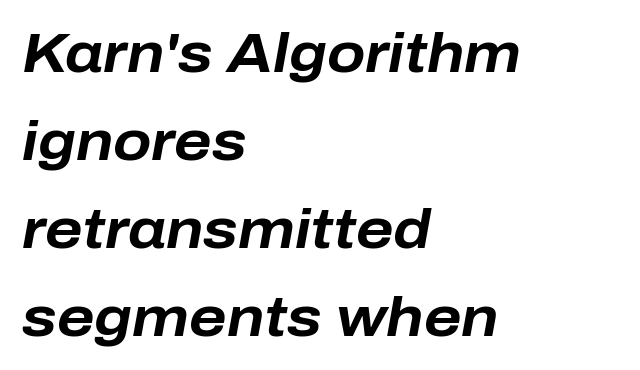
Q: Is the text bold? A: Yes.
Q: Is the text italic (slanted)? A: Yes, it leans right by about 10 degrees.
Q: Is the text underlined? A: No.
Q: How is the paragraph aligned? A: Left-aligned.
Q: Is the spacing between letters normal or unusually wide? A: Normal.
Q: Is the spacing between lines tight, normal or loose? A: Normal.
Q: Width (condensed, normal, or wide)? A: Normal.
Q: Stroke contrast? A: Low.
Q: x-height? A: Medium.
Q: Monospaced? A: No.
